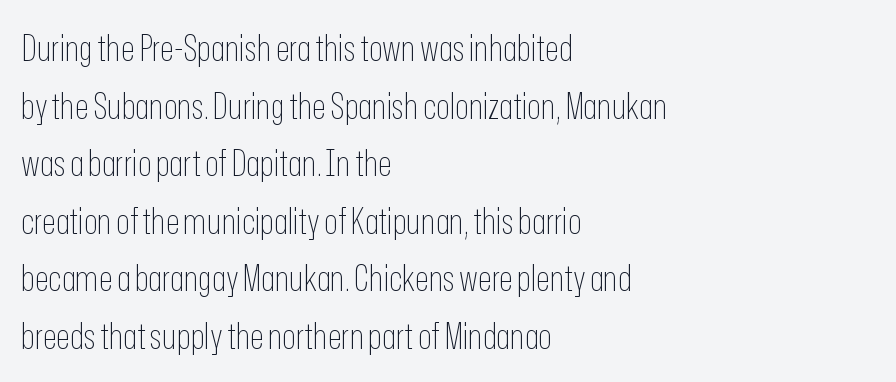
{"serif": "no", "italic": "no", "bold": "no", "weight": "thin", "width": "condensed", "stroke_contrast": "low", "x_height": "medium", "monospaced": "no", "underline": "no", "align": "left", "line_spacing": "normal", "line_spacing_ratio": 1.6, "letter_spacing": "normal", "letter_spacing_em": 0.0, "glyph_px": 36}
